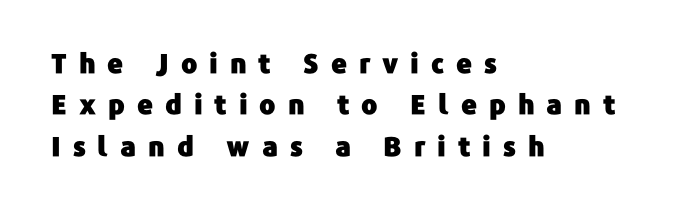
The image shows 27 px text type, upright; set left-aligned, normal line spacing (1.53x), unusually wide letter spacing (+0.44 em), not underlined.
